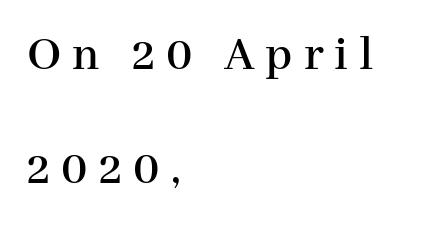
{"serif": "yes", "italic": "no", "width": "normal", "stroke_contrast": "high", "x_height": "medium", "monospaced": "no", "underline": "no", "align": "left", "line_spacing": "loose", "line_spacing_ratio": 2.28, "letter_spacing": "wide", "letter_spacing_em": 0.22, "glyph_px": 50}
